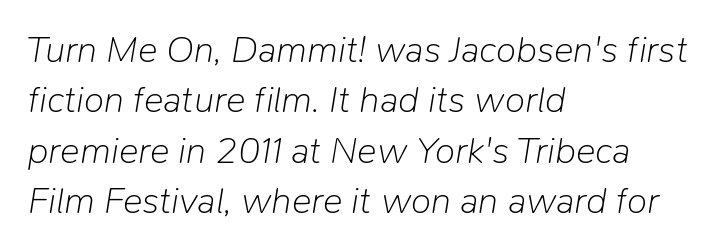
{"italic": "yes", "lean": "right", "slant_degrees": 9, "bold": "no", "weight": "light", "width": "normal", "stroke_contrast": "low", "x_height": "medium", "monospaced": "no", "underline": "no", "align": "left", "line_spacing": "normal", "line_spacing_ratio": 1.36, "letter_spacing": "normal", "letter_spacing_em": 0.0, "glyph_px": 37}
